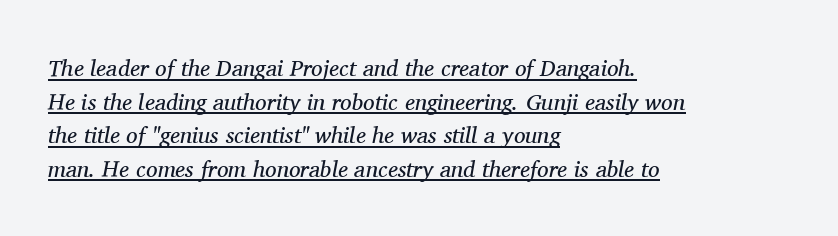
The image shows 23 px text type, italic (leaning right); set left-aligned, normal line spacing (1.46x), normal letter spacing, underlined.
